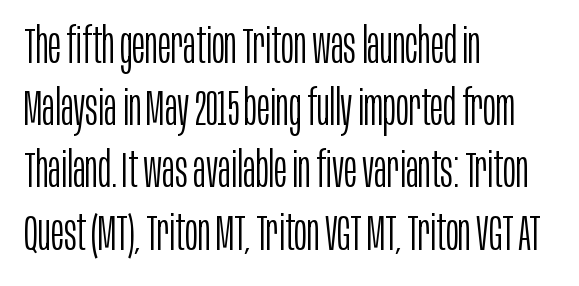
{"serif": "no", "italic": "no", "bold": "no", "weight": "light", "width": "condensed", "stroke_contrast": "low", "x_height": "large", "monospaced": "no", "underline": "no", "align": "left", "line_spacing": "normal", "line_spacing_ratio": 1.27, "letter_spacing": "normal", "letter_spacing_em": 0.0, "glyph_px": 49}
